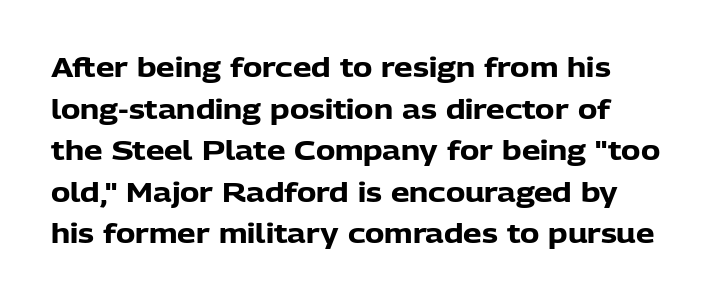
{"italic": "no", "bold": "yes", "underline": "no", "line_spacing": "normal", "line_spacing_ratio": 1.6, "letter_spacing": "normal", "letter_spacing_em": 0.0, "glyph_px": 26}
